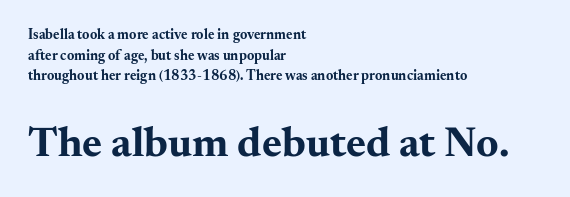
The image shows 43 px bold, wide serif type, upright; set left-aligned, normal line spacing (1.47x), normal letter spacing, not underlined; the second (bottom) block is 3.07x larger; medium stroke contrast and a small x-height.
